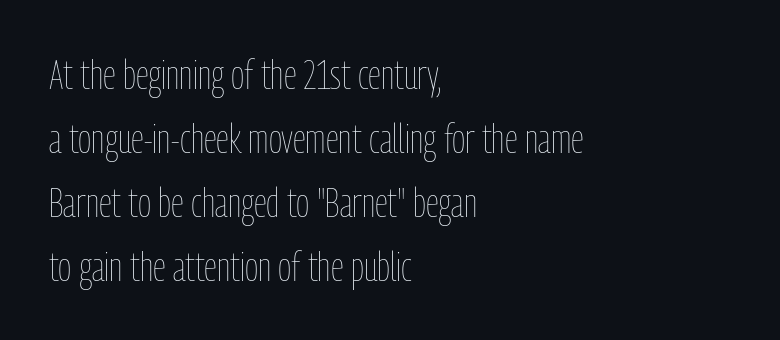
The image shows 41 px thin, condensed type, upright; set left-aligned, normal line spacing (1.56x), normal letter spacing, not underlined; low stroke contrast and a medium x-height.
